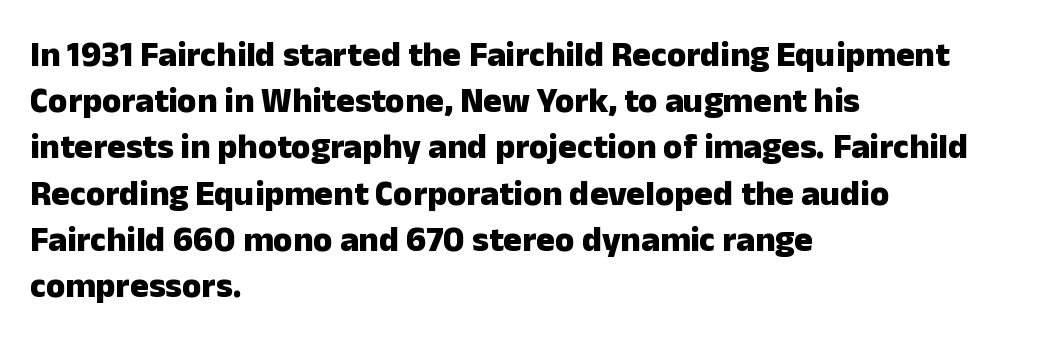
Q: Is the text bold? A: Yes.
Q: Is the text italic (slanted)? A: No, it is upright.
Q: Is the typeface a serif or a sans-serif typeface? A: Sans-serif.
Q: Is the text underlined? A: No.
Q: How is the paragraph aligned? A: Left-aligned.
Q: Is the spacing between letters normal or unusually wide? A: Normal.
Q: Is the spacing between lines tight, normal or loose? A: Normal.
Q: Width (condensed, normal, or wide)? A: Normal.
Q: Stroke contrast? A: Low.
Q: x-height? A: Medium.
Q: Monospaced? A: No.
